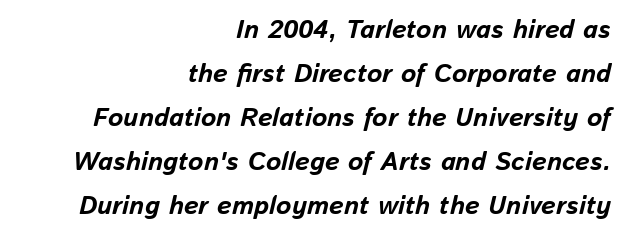
{"italic": "yes", "lean": "right", "slant_degrees": 13, "bold": "yes", "underline": "no", "align": "right", "line_spacing": "normal", "line_spacing_ratio": 1.69, "letter_spacing": "normal", "letter_spacing_em": 0.0, "glyph_px": 26}
